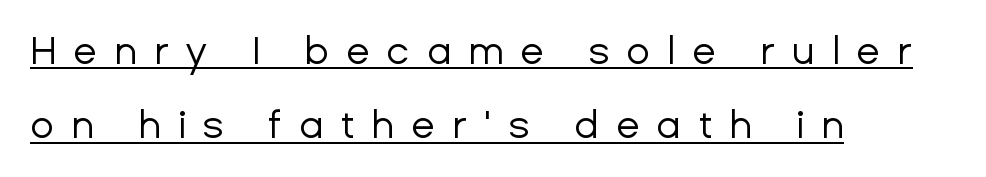
The image shows 39 px regular-weight sans-serif type, upright; set left-aligned, loose line spacing (1.91x), unusually wide letter spacing (+0.43 em), underlined; low stroke contrast and a medium x-height.
